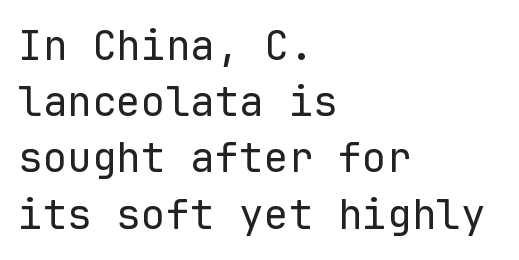
Type without underlining. Vertical strokes here are truly vertical. This reads as an unemphasized weight, regular at the heaviest. A typesetter would label this face a sans.
